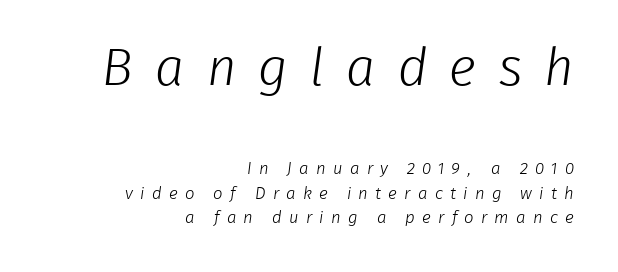
{"serif": "no", "bold": "no", "weight": "light", "width": "normal", "stroke_contrast": "low", "x_height": "medium", "monospaced": "no", "underline": "no", "align": "right", "line_spacing": "normal", "line_spacing_ratio": 1.44, "letter_spacing": "wide", "letter_spacing_em": 0.42, "larger_block": "first", "size_ratio": 3.06, "glyph_px": 52}
